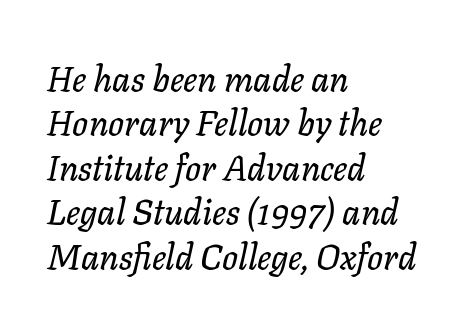
The image shows 35 px text type, italic (leaning right); set left-aligned, normal line spacing (1.27x), normal letter spacing, not underlined; low stroke contrast and a medium x-height.
